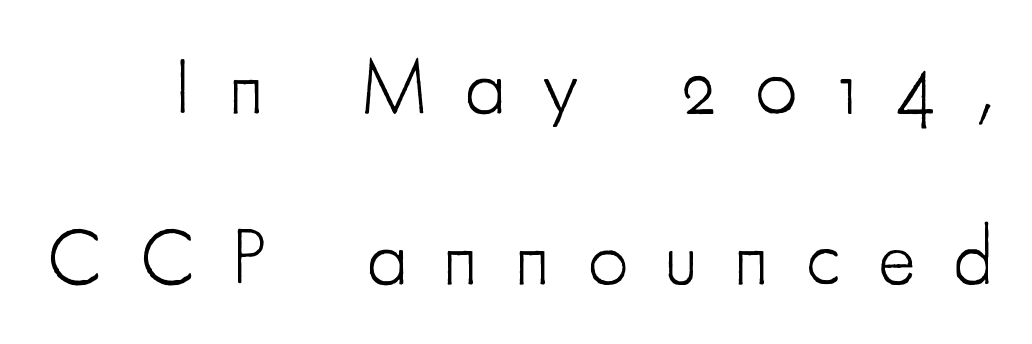
The image shows 79 px light, condensed sans-serif type, upright; set loose line spacing (2.17x), unusually wide letter spacing (+0.48 em), not underlined; low stroke contrast and a small x-height.
